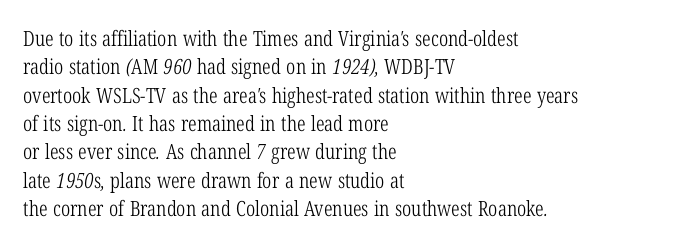
The image shows 21 px text type; set left-aligned, normal line spacing (1.35x), normal letter spacing, not underlined.
